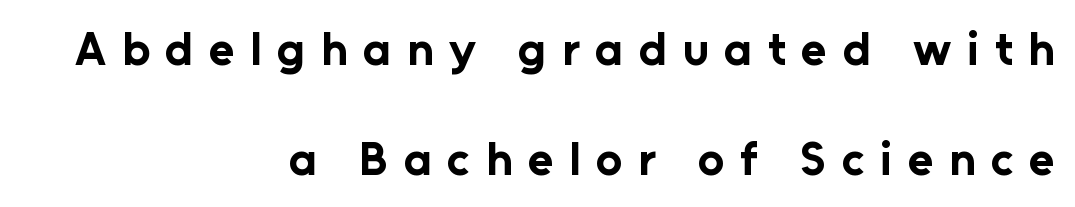
Bare-footed words on every line. The line-height multiplier appears high, well above default. Type style note: lacks serifs. The rendering uses a bold face; every stroke is thick and dark. The ragged edge is on the left, which tells us the setting is flush right.
